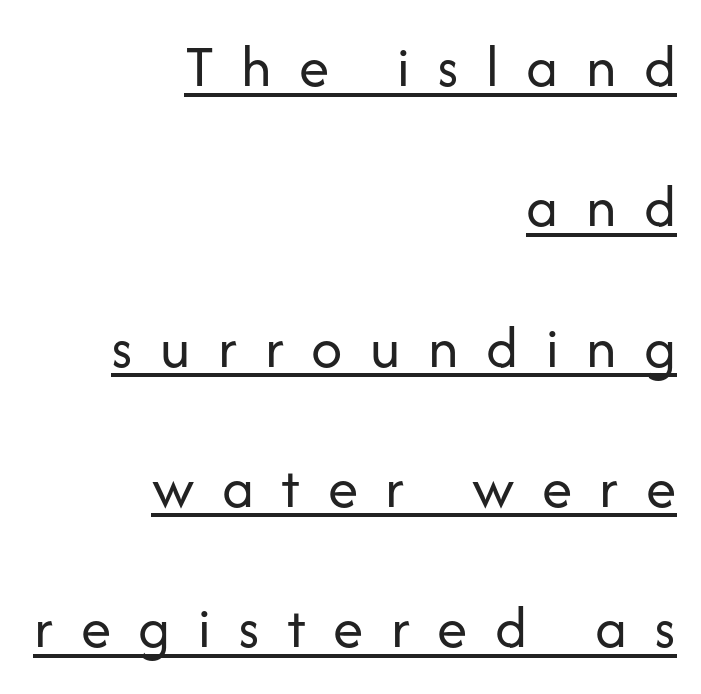
The image shows 61 px regular-weight sans-serif type, upright; set right-aligned, loose line spacing (2.3x), unusually wide letter spacing (+0.45 em), underlined; low stroke contrast and a medium x-height.
